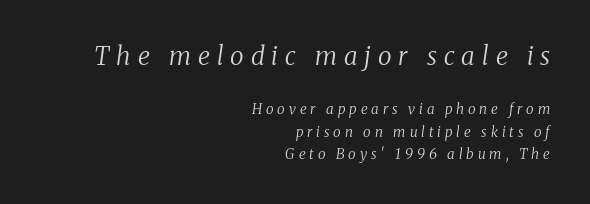
The image shows 25 px text type, italic (leaning right); set right-aligned, normal line spacing (1.61x), unusually wide letter spacing (+0.28 em), not underlined; the first (top) block is 1.79x larger.
